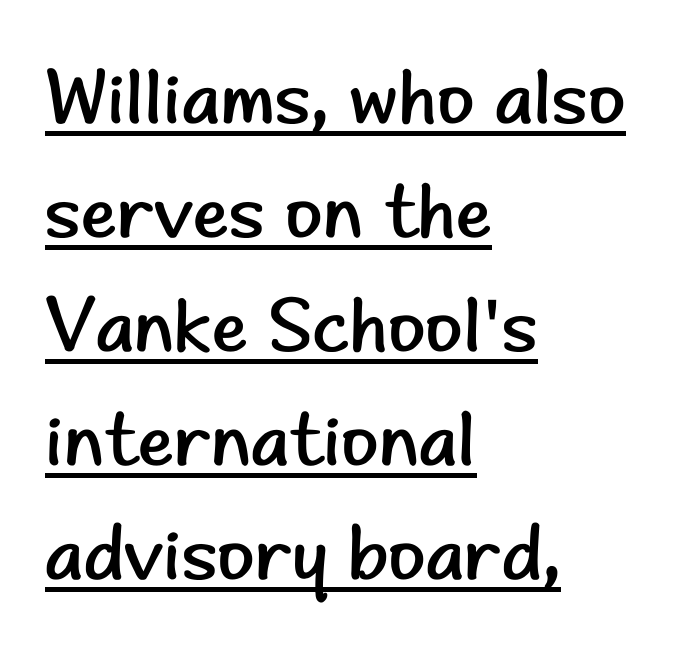
Q: Is the text bold? A: No.
Q: Is the text italic (slanted)? A: No, it is upright.
Q: Is the typeface a serif or a sans-serif typeface? A: Sans-serif.
Q: Is the text underlined? A: Yes.
Q: How is the paragraph aligned? A: Left-aligned.
Q: Is the spacing between letters normal or unusually wide? A: Normal.
Q: Is the spacing between lines tight, normal or loose? A: Normal.
Q: Width (condensed, normal, or wide)? A: Normal.
Q: Stroke contrast? A: Low.
Q: x-height? A: Small.
Q: Monospaced? A: No.
